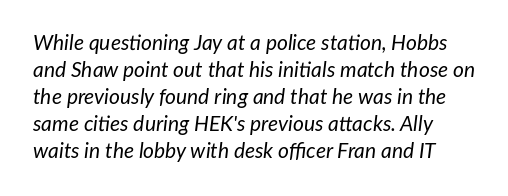
Q: Is the text bold? A: No.
Q: Is the text italic (slanted)? A: Yes, it leans right by about 7 degrees.
Q: Is the text underlined? A: No.
Q: Is the spacing between letters normal or unusually wide? A: Normal.
Q: Is the spacing between lines tight, normal or loose? A: Normal.
